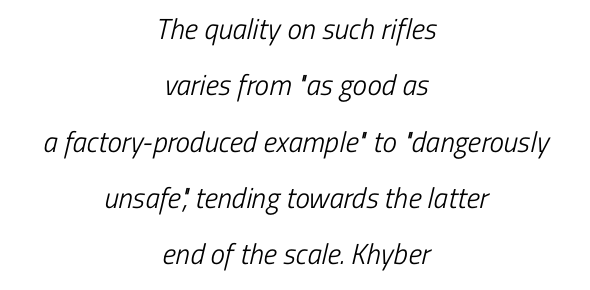
{"serif": "no", "bold": "no", "weight": "light", "width": "condensed", "stroke_contrast": "low", "x_height": "medium", "monospaced": "no", "underline": "no", "align": "center", "line_spacing": "loose", "line_spacing_ratio": 1.94, "letter_spacing": "normal", "letter_spacing_em": 0.0, "glyph_px": 29}
